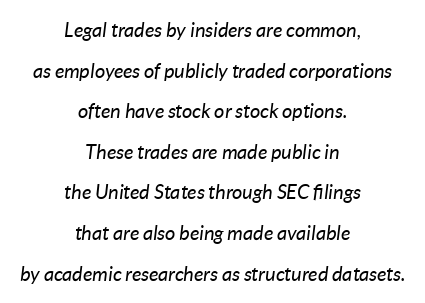
The image shows 20 px text type, italic (leaning right); set centered, loose line spacing (2.03x), normal letter spacing, not underlined.
